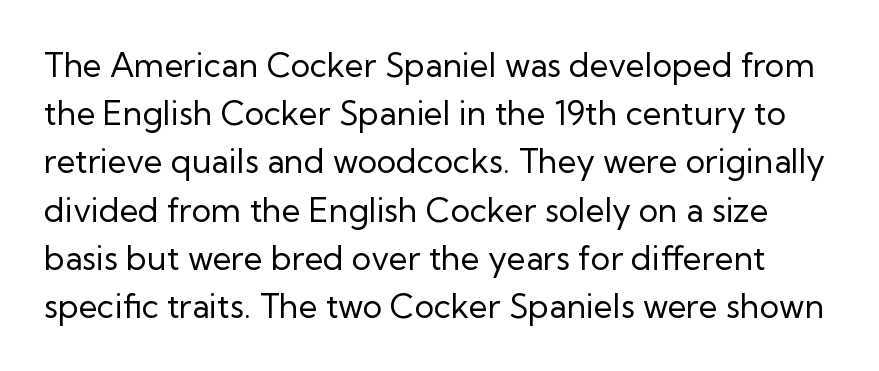
{"serif": "no", "italic": "no", "bold": "no", "weight": "regular", "width": "normal", "stroke_contrast": "low", "x_height": "medium", "monospaced": "no", "underline": "no", "line_spacing": "normal", "line_spacing_ratio": 1.46, "letter_spacing": "normal", "letter_spacing_em": 0.0, "glyph_px": 33}
